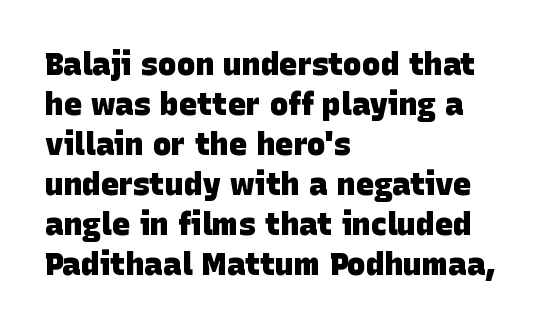
The image shows 31 px heavy sans-serif type; set left-aligned, normal line spacing (1.29x), normal letter spacing, not underlined; low stroke contrast and a large x-height.
